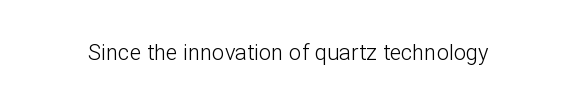
{"italic": "no", "bold": "no", "underline": "no", "letter_spacing": "normal", "letter_spacing_em": 0.0, "glyph_px": 22}
